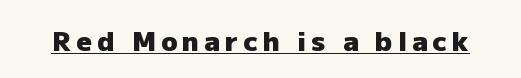
{"italic": "no", "bold": "yes", "underline": "yes", "glyph_px": 27}
